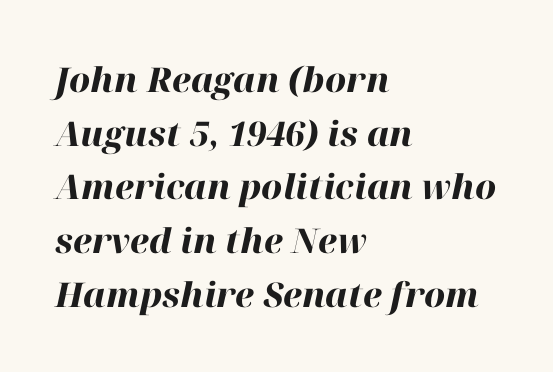
Q: Is the text bold? A: Yes.
Q: Is the text italic (slanted)? A: Yes, it leans right by about 12 degrees.
Q: Is the text underlined? A: No.
Q: How is the paragraph aligned? A: Left-aligned.
Q: Is the spacing between letters normal or unusually wide? A: Normal.
Q: Is the spacing between lines tight, normal or loose? A: Normal.
Q: Width (condensed, normal, or wide)? A: Normal.
Q: Stroke contrast? A: High.
Q: x-height? A: Medium.
Q: Monospaced? A: No.
